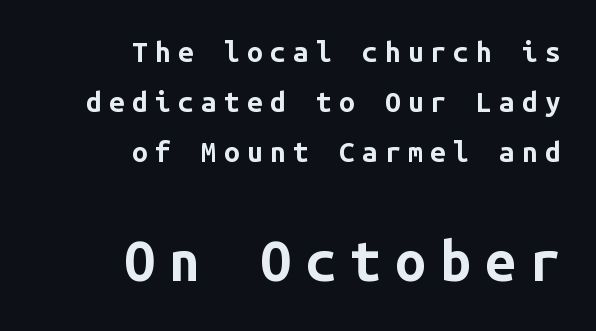
There is plenty of visible air inserted between adjacent glyphs. All the whitespace from short lines collects on the left. Check where the strokes stop: nothing finishes them off — pure sans. These lines are rendered in a fixed-pitch font.
